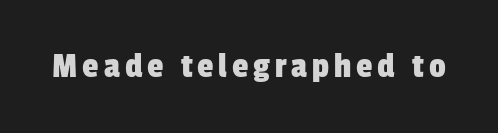
The image shows 37 px condensed sans-serif type; set not underlined; low stroke contrast and a medium x-height.
